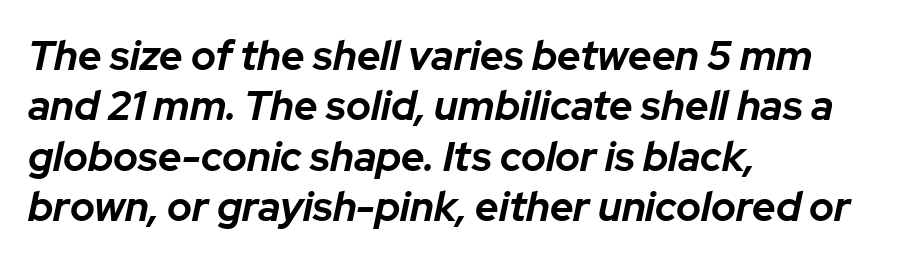
Q: Is the text bold? A: Yes.
Q: Is the text italic (slanted)? A: Yes, it leans right by about 12 degrees.
Q: Is the text underlined? A: No.
Q: How is the paragraph aligned? A: Left-aligned.
Q: Is the spacing between letters normal or unusually wide? A: Normal.
Q: Width (condensed, normal, or wide)? A: Normal.
Q: Stroke contrast? A: Low.
Q: x-height? A: Medium.
Q: Monospaced? A: No.
